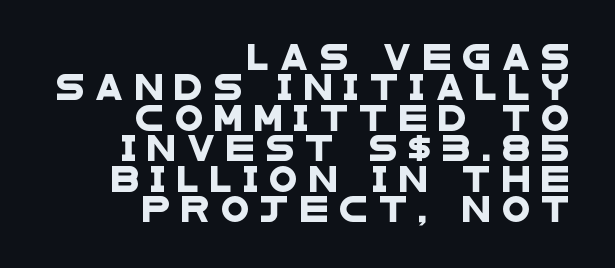
Is the letter spacing exaggerated? Yes — the characters are pushed far apart. The paragraph shown leans on its right margin. Quick note: underline off.
